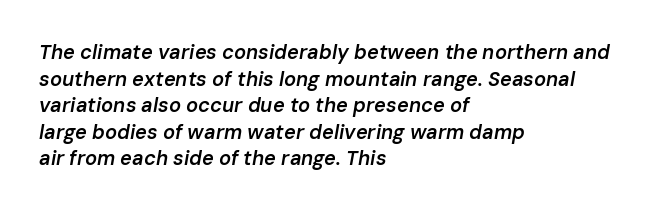
{"italic": "yes", "lean": "right", "slant_degrees": 10, "bold": "semi", "underline": "no", "align": "left", "line_spacing": "normal", "line_spacing_ratio": 1.33, "letter_spacing": "normal", "letter_spacing_em": 0.0, "glyph_px": 20}
